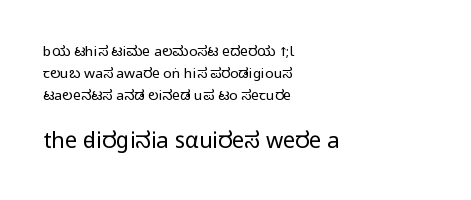
The image shows 22 px text type, upright; set left-aligned, normal line spacing (1.58x), normal letter spacing, not underlined; the second (bottom) block is 1.57x larger.
